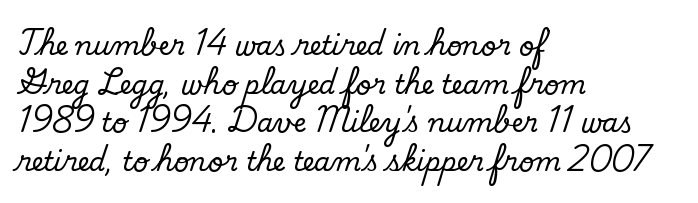
Q: Is the text bold? A: No.
Q: Is the text underlined? A: No.
Q: How is the paragraph aligned? A: Left-aligned.
Q: Is the spacing between letters normal or unusually wide? A: Normal.
Q: Is the spacing between lines tight, normal or loose? A: Normal.
